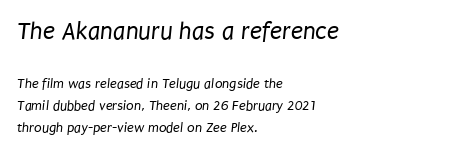
Q: Is the text bold? A: No.
Q: Is the text underlined? A: No.
Q: How is the paragraph aligned? A: Left-aligned.
Q: Is the spacing between letters normal or unusually wide? A: Normal.
Q: Is the spacing between lines tight, normal or loose? A: Normal.
Q: Which block of text is set in a larger size, the first (top) or the second (bottom)? A: The first (top) one.
